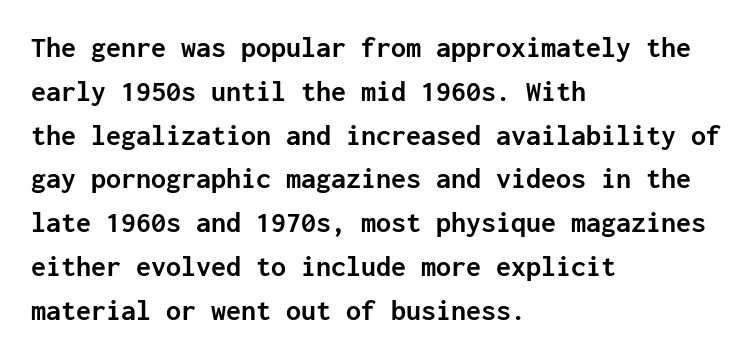
{"serif": "no", "italic": "no", "bold": "yes", "weight": "semibold", "width": "normal", "stroke_contrast": "low", "x_height": "medium", "monospaced": "yes", "underline": "no", "align": "left", "line_spacing": "normal", "line_spacing_ratio": 1.46, "letter_spacing": "normal", "letter_spacing_em": 0.0, "glyph_px": 30}
